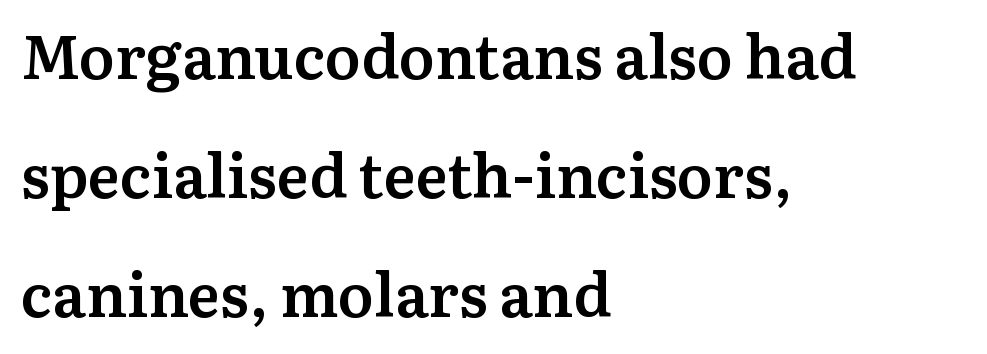
The image shows 61 px semibold serif type, upright; set left-aligned, loose line spacing (1.95x), normal letter spacing, not underlined; medium stroke contrast and a medium x-height.
